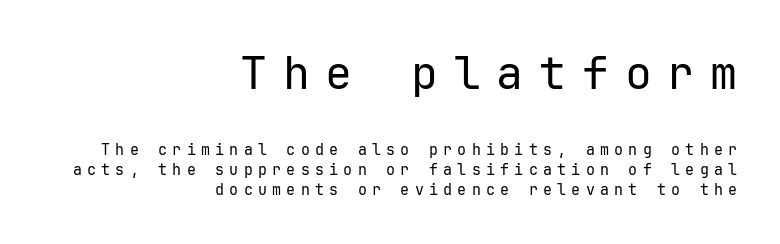
Q: Is the text bold? A: No.
Q: Is the text italic (slanted)? A: No, it is upright.
Q: Is the typeface a serif or a sans-serif typeface? A: Sans-serif.
Q: Is the text underlined? A: No.
Q: How is the paragraph aligned? A: Right-aligned.
Q: Is the spacing between letters normal or unusually wide? A: Unusually wide.
Q: Is the spacing between lines tight, normal or loose? A: Normal.
Q: Which block of text is set in a larger size, the first (top) or the second (bottom)? A: The first (top) one.
Q: Width (condensed, normal, or wide)? A: Normal.
Q: Stroke contrast? A: Low.
Q: x-height? A: Medium.
Q: Monospaced? A: Yes.
